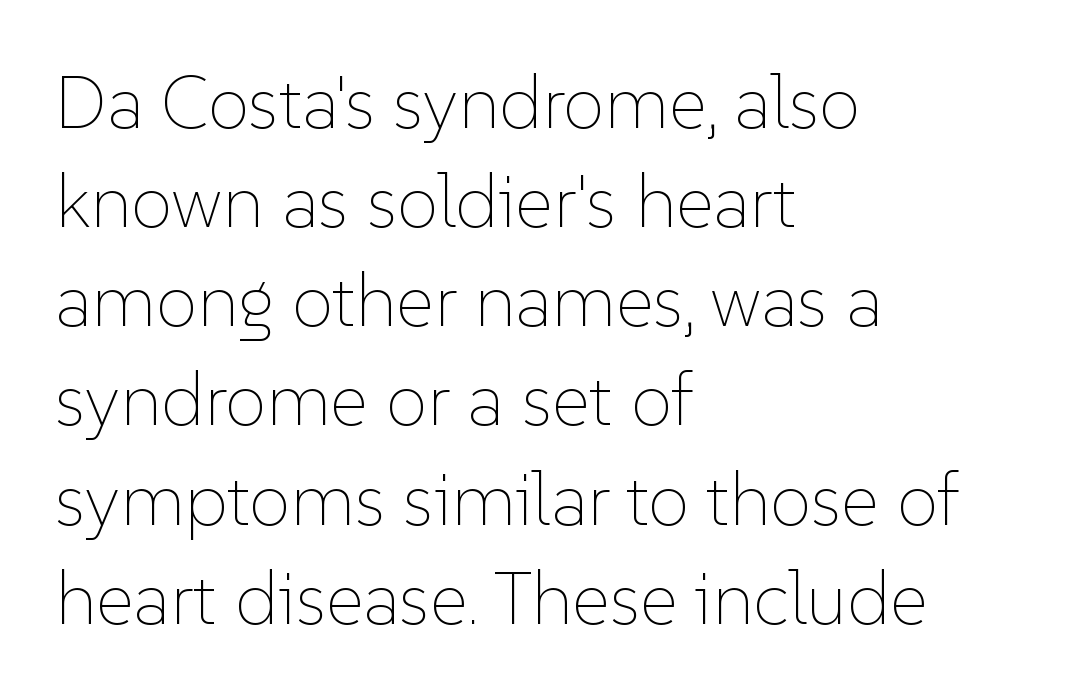
Observe the ordinary spacing: letters are neighbours, not strangers. No chunkiness to these letters — they're not bold. Tall strokes in this sample are plumb rather than angled. Anything drawn beneath the words? Only blank space. The line-height multiplier appears to be the usual default. Horizontally, the lines are justified to the leading edge only.
